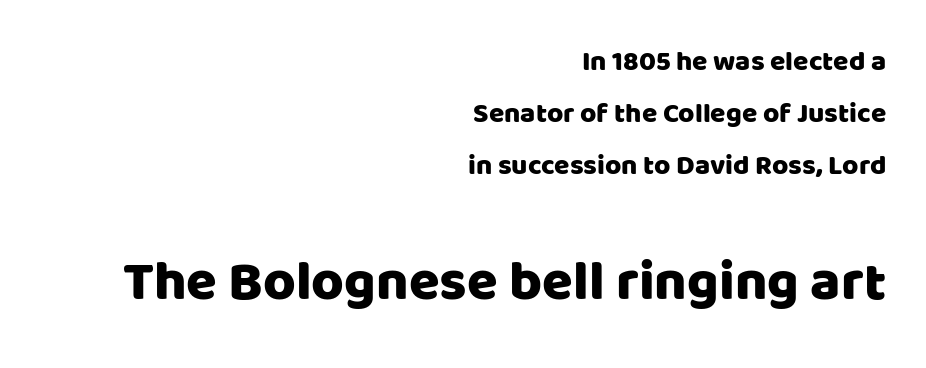
{"serif": "no", "italic": "no", "width": "normal", "stroke_contrast": "low", "x_height": "large", "monospaced": "no", "underline": "no", "align": "right", "line_spacing_ratio": 1.85, "letter_spacing": "normal", "letter_spacing_em": 0.0, "larger_block": "second", "size_ratio": 2.0, "glyph_px": 56}
